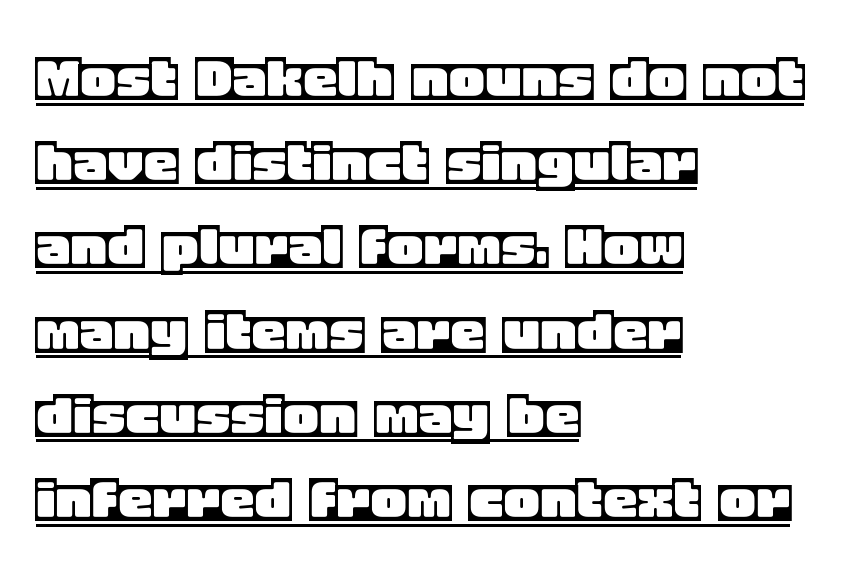
The letters advance in unequal steps, a hallmark of proportional type. Underlining? Definitely there. In terms of letterspacing, this is plain default setting. Every stem runs plumb, perpendicular to the baseline. In CSS terms this would be text-align: left.
